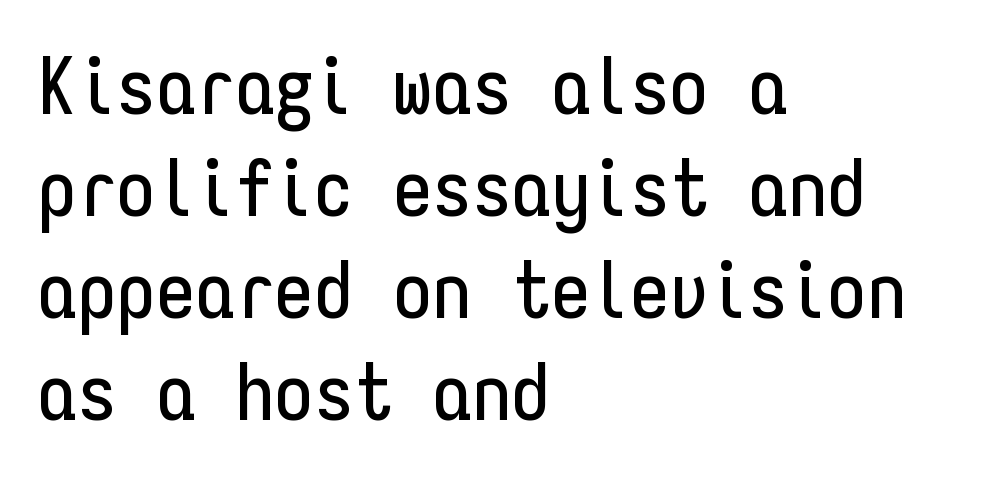
{"serif": "no", "italic": "no", "width": "condensed", "stroke_contrast": "low", "x_height": "medium", "monospaced": "yes", "underline": "no", "align": "left", "line_spacing": "normal", "line_spacing_ratio": 1.29, "letter_spacing": "normal", "letter_spacing_em": 0.0, "glyph_px": 79}
